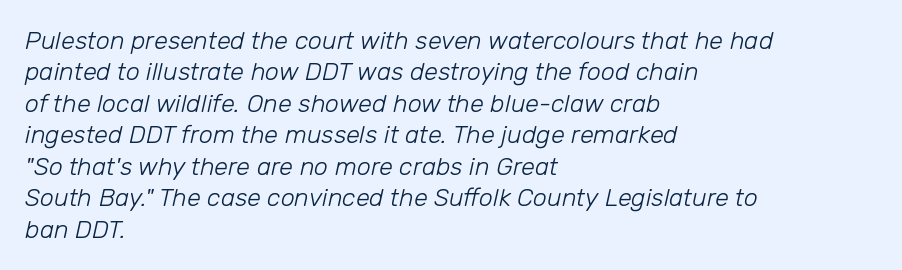
No word sits above an underline. On a weight scale, this lands at 450 or below. Italic: yes, the glyphs are oblique. Leading: standard. Each word holds together tightly as a unit, with standard inter-letter gaps.
